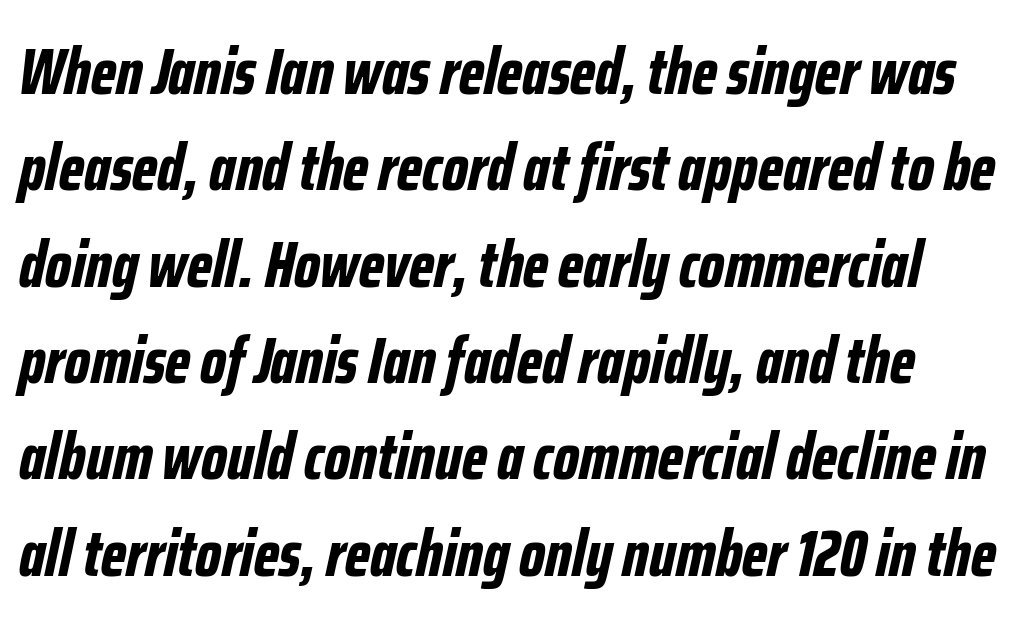
The rendering uses a bold face; every stroke is thick and dark. Unmarked baselines from the first word to the last. A typesetter would mark this as italic. Character widths vary here, with narrow letters taking less room than wide ones. A normal amount of white space separates one row of letters from the next. Look at the tracking — it's just the regular setting, nothing added.
